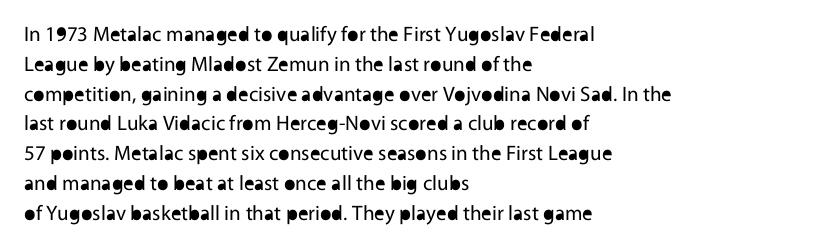
{"italic": "no", "bold": "no", "underline": "no", "align": "left", "line_spacing": "normal", "line_spacing_ratio": 1.42, "letter_spacing": "normal", "letter_spacing_em": 0.0, "glyph_px": 21}
